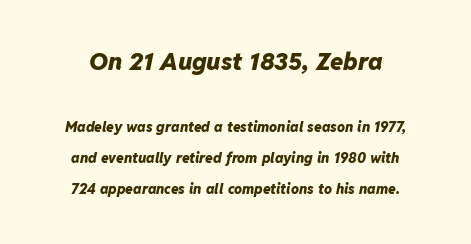
{"italic": "yes", "lean": "right", "slant_degrees": 11, "bold": "yes", "underline": "no", "line_spacing": "loose", "line_spacing_ratio": 2.2, "letter_spacing": "normal", "letter_spacing_em": 0.0, "larger_block": "first", "size_ratio": 1.71, "glyph_px": 24}
